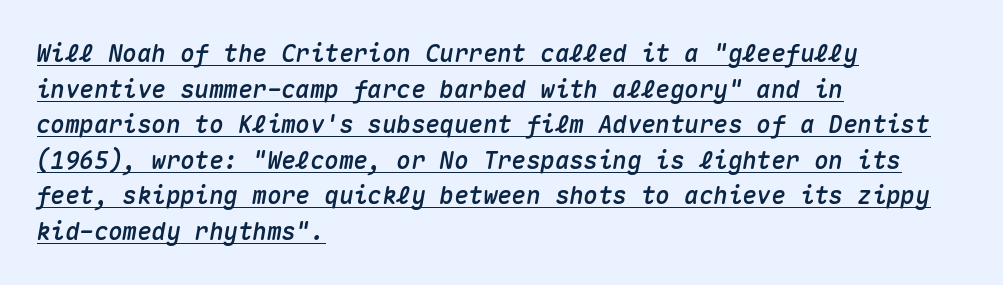
The image shows 24 px text type, italic (leaning right); set left-aligned, normal line spacing (1.48x), normal letter spacing, underlined.
